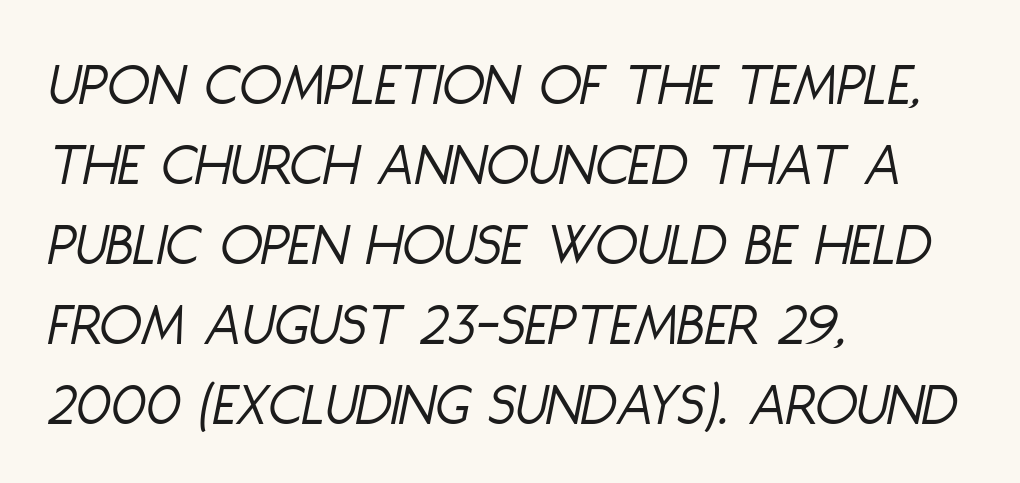
{"italic": "yes", "lean": "right", "slant_degrees": 11, "bold": "no", "weight": "light", "width": "condensed", "stroke_contrast": "low", "x_height": "large", "monospaced": "no", "underline": "no", "align": "left", "line_spacing": "normal", "line_spacing_ratio": 1.29, "letter_spacing": "normal", "letter_spacing_em": 0.0, "glyph_px": 62}
